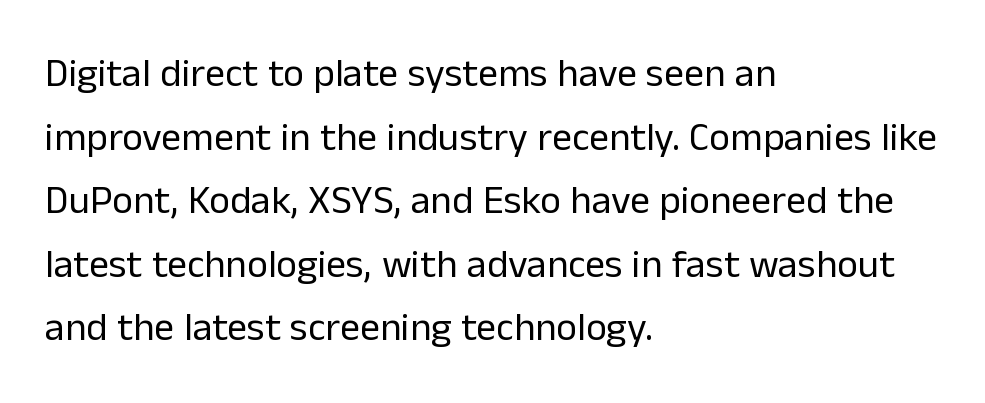
The image shows 40 px regular-weight sans-serif type, upright; set left-aligned, normal line spacing (1.59x), normal letter spacing, not underlined; low stroke contrast and a medium x-height.
